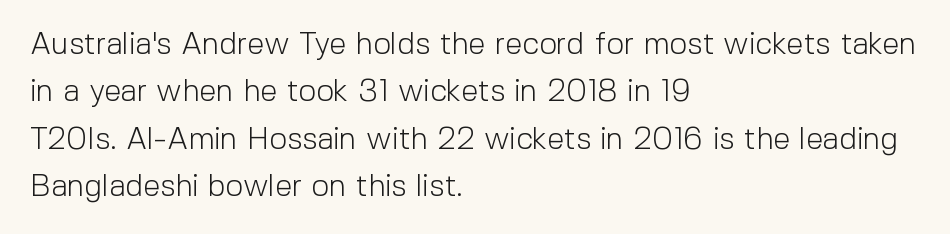
The image shows 31 px light sans-serif type, upright; set left-aligned, normal line spacing (1.53x), normal letter spacing, not underlined; a medium x-height.
